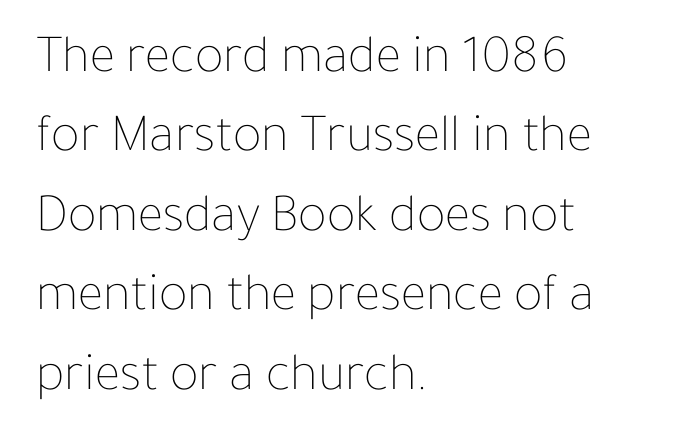
A roman cut, with each character standing at attention. Notice how the passage keeps a crisp vertical edge on the left only. The rendering uses natural spacing where letterforms have individual widths. Descender tails drop into unmarked territory. Vertical stems look standard width or narrower in stroke. These lines keep a tight, regular rhythm from letter to letter.
